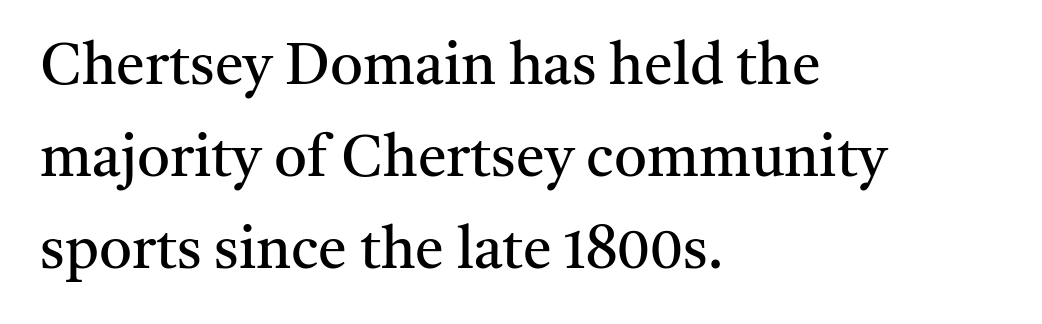
{"serif": "yes", "italic": "no", "bold": "no", "weight": "regular", "width": "normal", "stroke_contrast": "medium", "x_height": "medium", "monospaced": "no", "underline": "no", "align": "left", "line_spacing": "normal", "line_spacing_ratio": 1.59, "letter_spacing": "normal", "letter_spacing_em": 0.0, "glyph_px": 58}
